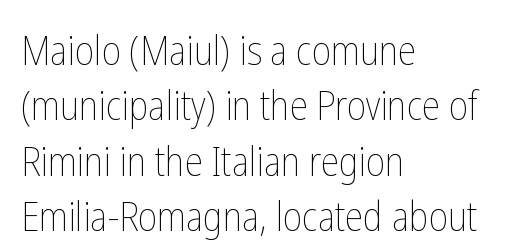
Q: Is the text bold? A: No.
Q: Is the text italic (slanted)? A: No, it is upright.
Q: Is the text underlined? A: No.
Q: How is the paragraph aligned? A: Left-aligned.
Q: Is the spacing between letters normal or unusually wide? A: Normal.
Q: Is the spacing between lines tight, normal or loose? A: Normal.
Q: Width (condensed, normal, or wide)? A: Condensed.
Q: Stroke contrast? A: Low.
Q: x-height? A: Medium.
Q: Monospaced? A: No.
